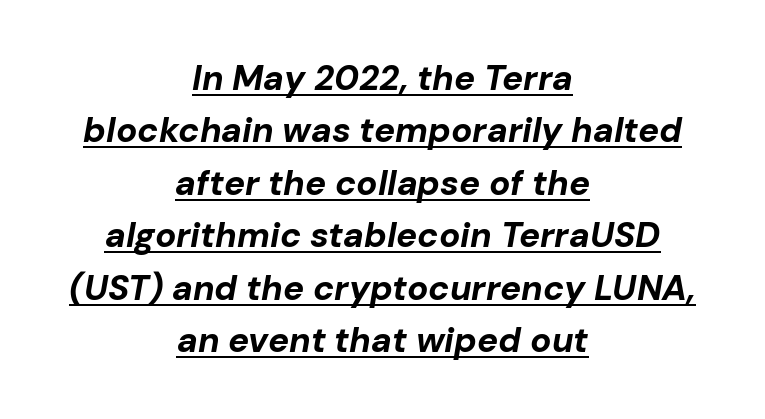
Notice how the passage keeps no hard edge, just a central spine. Does the lettering tilt? It does — this is italic. Looks like regular typesetting: each glyph gets only the width it needs. Spacing between characters is what you'd get straight out of the box.
